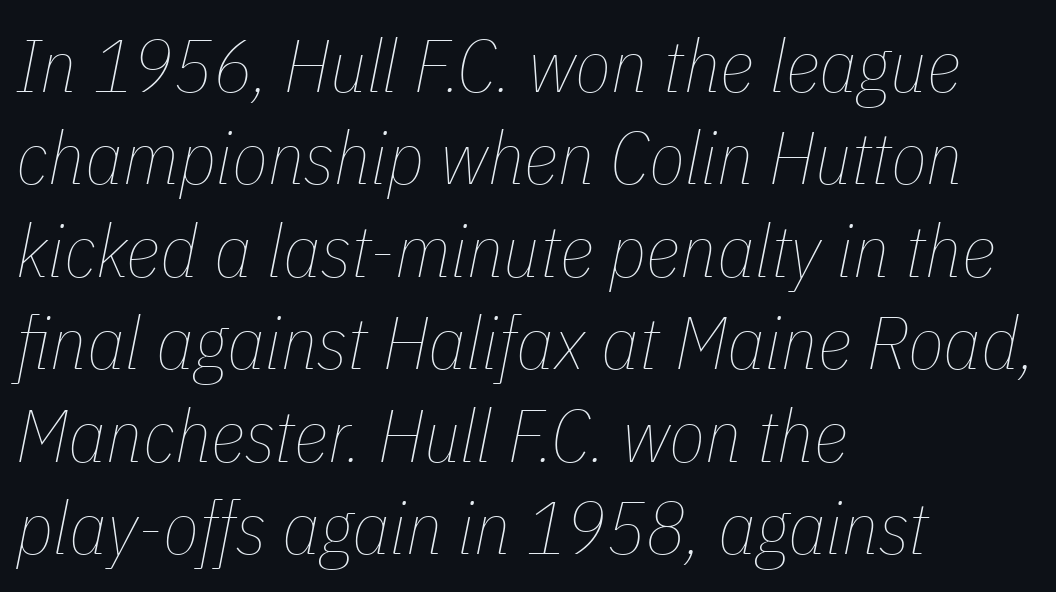
Q: Is the text bold? A: No.
Q: Is the text italic (slanted)? A: Yes, it leans right by about 11 degrees.
Q: Is the text underlined? A: No.
Q: How is the paragraph aligned? A: Left-aligned.
Q: Is the spacing between letters normal or unusually wide? A: Normal.
Q: Is the spacing between lines tight, normal or loose? A: Normal.
Q: Width (condensed, normal, or wide)? A: Condensed.
Q: Stroke contrast? A: Low.
Q: x-height? A: Medium.
Q: Monospaced? A: No.
